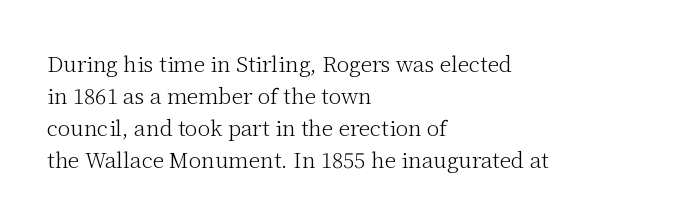
The image shows 21 px text type, upright; set left-aligned, normal line spacing (1.52x), normal letter spacing, not underlined.
